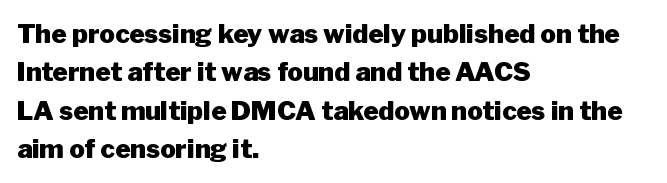
{"italic": "no", "bold": "yes", "underline": "no", "align": "left", "line_spacing": "normal", "line_spacing_ratio": 1.48, "letter_spacing": "normal", "letter_spacing_em": 0.0, "glyph_px": 26}
